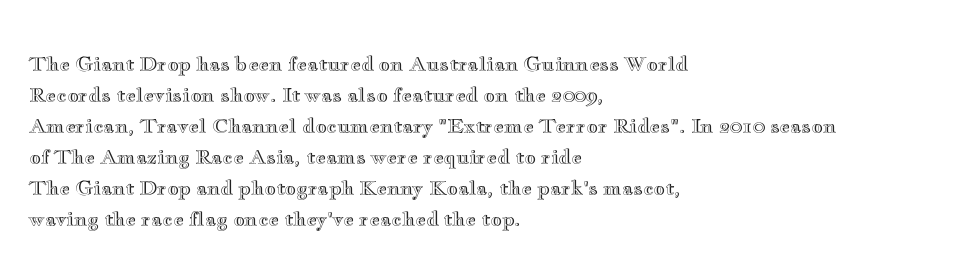
Q: Is the text italic (slanted)? A: No, it is upright.
Q: Is the text underlined? A: No.
Q: How is the paragraph aligned? A: Left-aligned.
Q: Is the spacing between letters normal or unusually wide? A: Normal.
Q: Is the spacing between lines tight, normal or loose? A: Normal.
